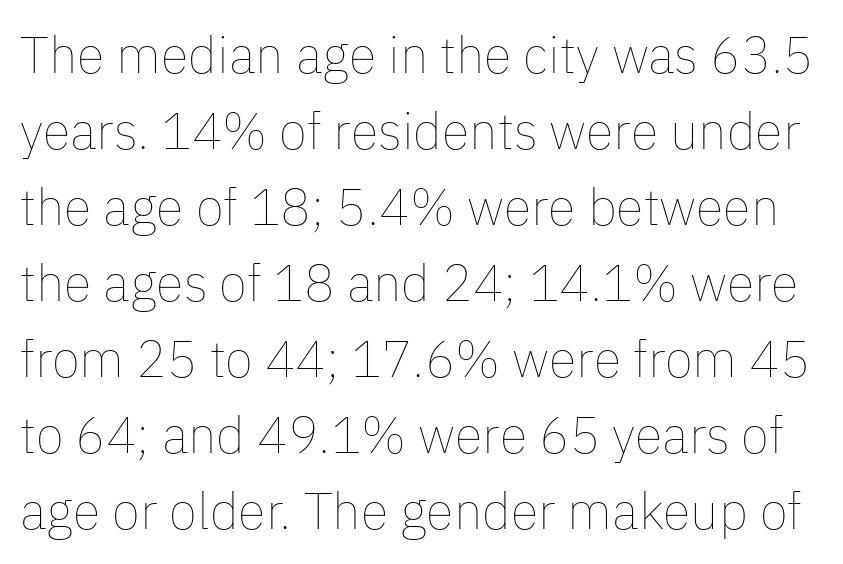
Q: Is the text bold? A: No.
Q: Is the text italic (slanted)? A: No, it is upright.
Q: Is the text underlined? A: No.
Q: Is the spacing between letters normal or unusually wide? A: Normal.
Q: Is the spacing between lines tight, normal or loose? A: Normal.
Q: Width (condensed, normal, or wide)? A: Normal.
Q: Stroke contrast? A: Low.
Q: x-height? A: Medium.
Q: Monospaced? A: No.
